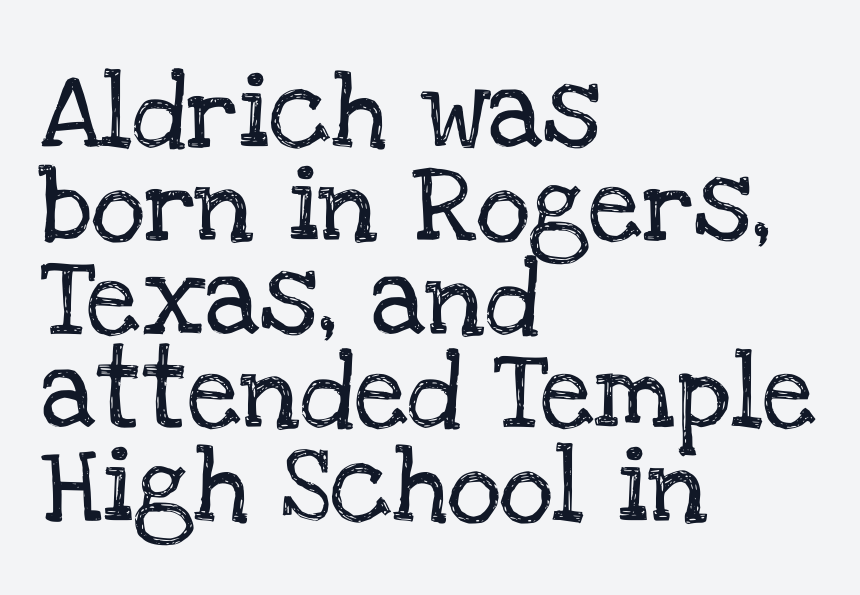
{"serif": "yes", "italic": "no", "width": "normal", "stroke_contrast": "low", "x_height": "large", "monospaced": "no", "underline": "no", "align": "left", "line_spacing_ratio": 1.23, "letter_spacing": "normal", "letter_spacing_em": 0.0, "glyph_px": 76}
